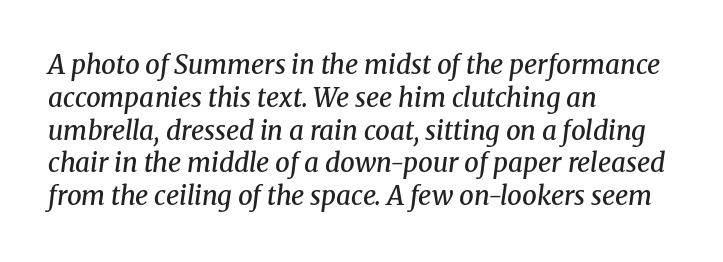
{"italic": "yes", "lean": "right", "slant_degrees": 8, "bold": "semi", "underline": "no", "align": "left", "line_spacing": "normal", "line_spacing_ratio": 1.26, "letter_spacing": "normal", "letter_spacing_em": 0.0, "glyph_px": 26}
